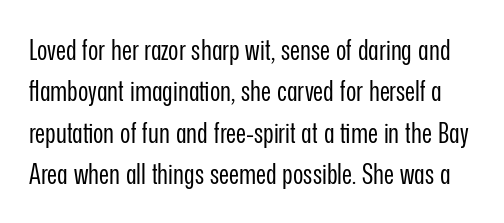
{"serif": "no", "italic": "no", "bold": "no", "weight": "regular", "width": "condensed", "stroke_contrast": "low", "x_height": "medium", "monospaced": "no", "underline": "no", "line_spacing": "normal", "line_spacing_ratio": 1.48, "letter_spacing": "normal", "letter_spacing_em": 0.0, "glyph_px": 28}
